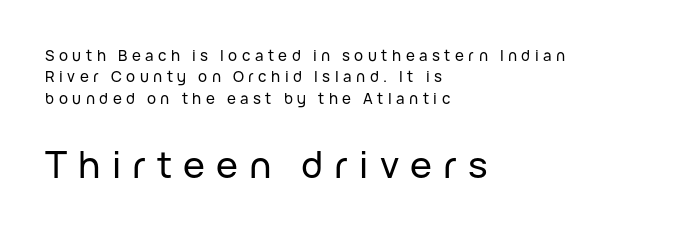
{"serif": "no", "italic": "no", "width": "normal", "stroke_contrast": "low", "x_height": "medium", "monospaced": "no", "underline": "no", "align": "left", "line_spacing": "normal", "line_spacing_ratio": 1.42, "letter_spacing": "wide", "letter_spacing_em": 0.3, "larger_block": "second", "size_ratio": 2.47, "glyph_px": 37}
